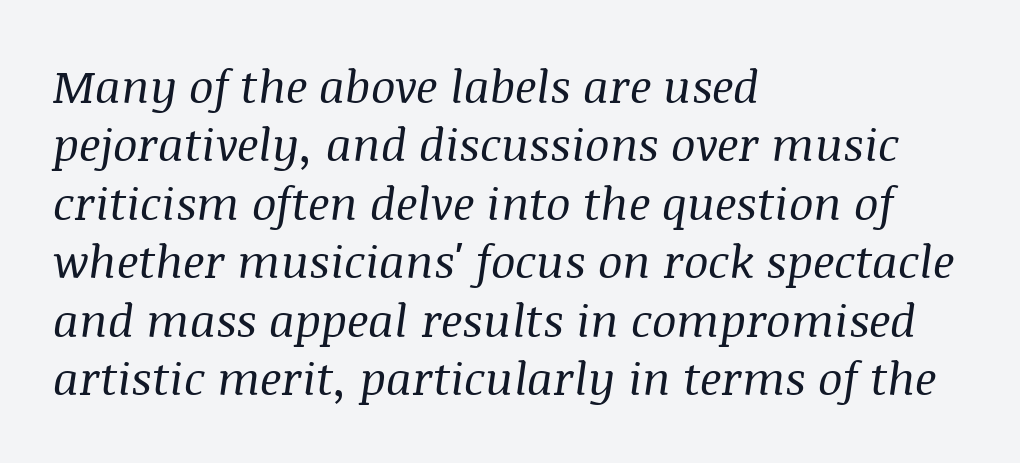
Q: Is the text bold? A: No.
Q: Is the text italic (slanted)? A: Yes, it leans right by about 8 degrees.
Q: Is the typeface a serif or a sans-serif typeface? A: Serif.
Q: Is the text underlined? A: No.
Q: How is the paragraph aligned? A: Left-aligned.
Q: Is the spacing between letters normal or unusually wide? A: Normal.
Q: Is the spacing between lines tight, normal or loose? A: Normal.
Q: Width (condensed, normal, or wide)? A: Normal.
Q: Stroke contrast? A: Medium.
Q: x-height? A: Large.
Q: Monospaced? A: No.
